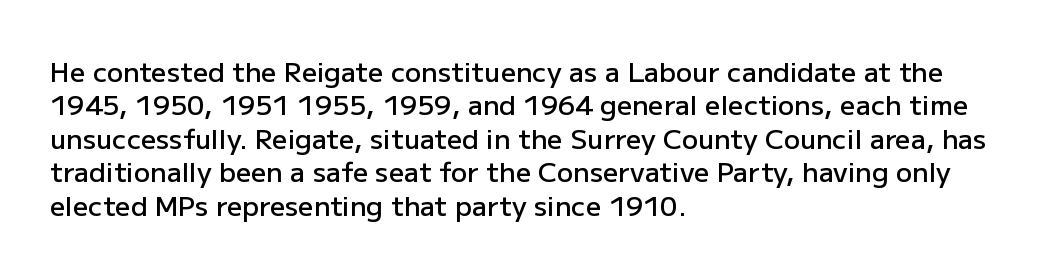
Q: Is the text bold? A: Semi-bold.
Q: Is the text italic (slanted)? A: No, it is upright.
Q: Is the text underlined? A: No.
Q: How is the paragraph aligned? A: Left-aligned.
Q: Is the spacing between letters normal or unusually wide? A: Normal.
